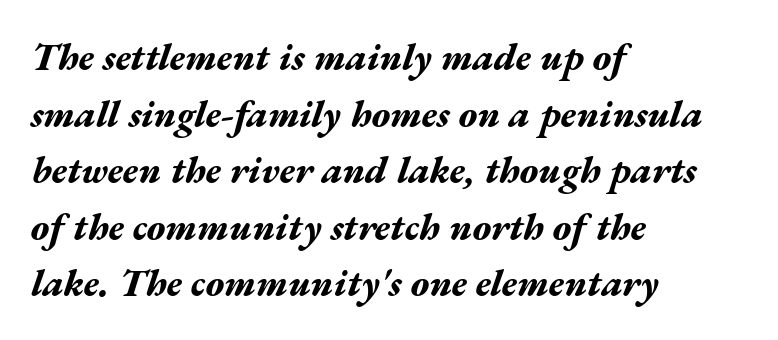
{"italic": "yes", "lean": "right", "slant_degrees": 17, "bold": "yes", "weight": "bold", "width": "wide", "stroke_contrast": "medium", "x_height": "medium", "monospaced": "no", "underline": "no", "align": "left", "line_spacing": "normal", "line_spacing_ratio": 1.49, "letter_spacing": "normal", "letter_spacing_em": 0.0, "glyph_px": 38}
